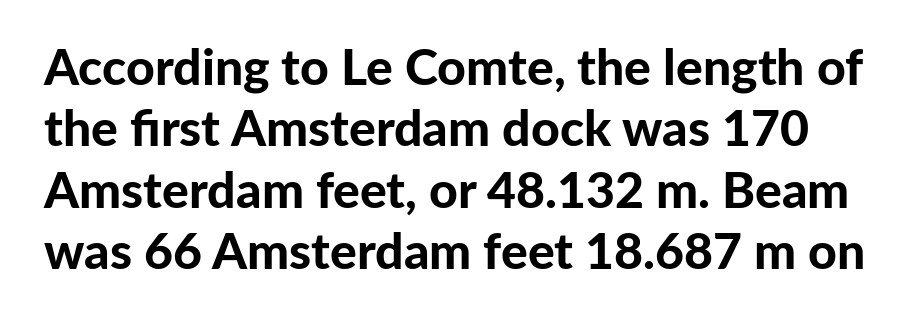
Character widths vary here, with narrow letters taking less room than wide ones. Stroke thickness is high; the sample reads as a true bold. The zone under the glyphs is completely vacant. Is there any slant? The stems are plumb.
